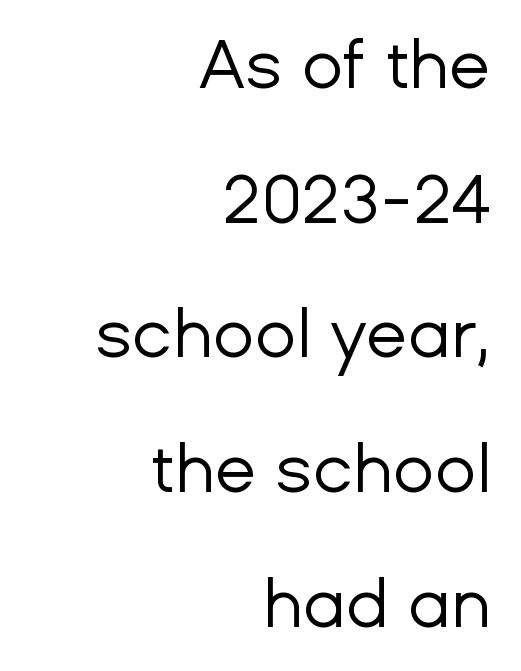
The image shows 68 px regular-weight sans-serif type, upright; set right-aligned, loose line spacing (1.98x), normal letter spacing, not underlined; low stroke contrast and a medium x-height.
